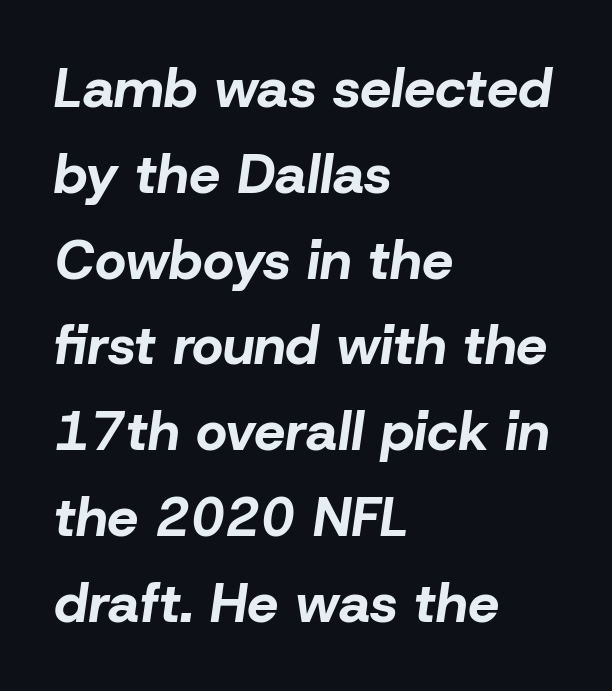
Q: Is the text bold? A: Yes.
Q: Is the text italic (slanted)? A: Yes, it leans right by about 8 degrees.
Q: Is the text underlined? A: No.
Q: How is the paragraph aligned? A: Left-aligned.
Q: Is the spacing between letters normal or unusually wide? A: Normal.
Q: Is the spacing between lines tight, normal or loose? A: Normal.
Q: Width (condensed, normal, or wide)? A: Normal.
Q: Stroke contrast? A: Low.
Q: x-height? A: Medium.
Q: Monospaced? A: No.
